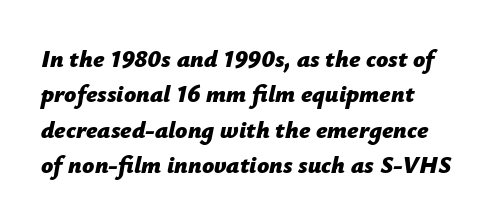
Q: Is the text bold? A: Yes.
Q: Is the text italic (slanted)? A: Yes, it leans right by about 12 degrees.
Q: Is the text underlined? A: No.
Q: Is the spacing between letters normal or unusually wide? A: Normal.
Q: Is the spacing between lines tight, normal or loose? A: Normal.
